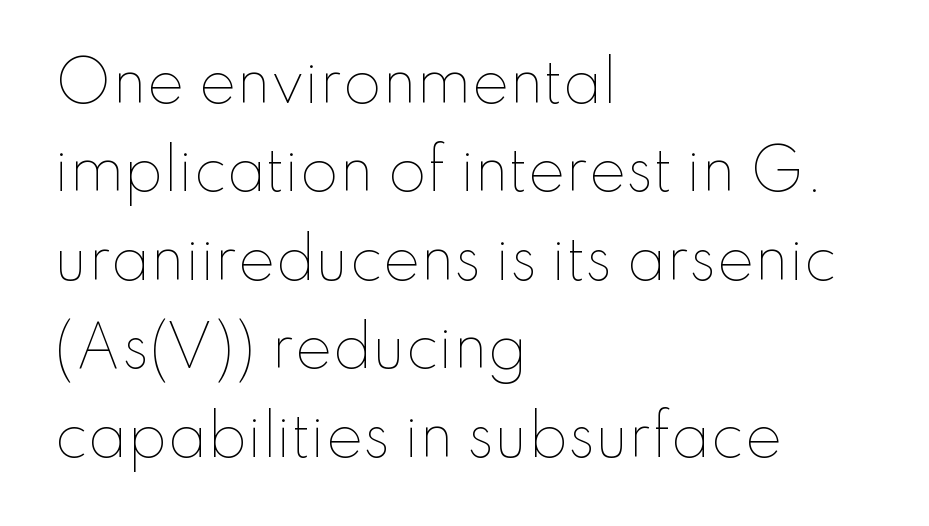
Q: Is the text bold? A: No.
Q: Is the text italic (slanted)? A: No, it is upright.
Q: Is the text underlined? A: No.
Q: How is the paragraph aligned? A: Left-aligned.
Q: Is the spacing between letters normal or unusually wide? A: Normal.
Q: Is the spacing between lines tight, normal or loose? A: Normal.
Q: Width (condensed, normal, or wide)? A: Normal.
Q: Stroke contrast? A: Low.
Q: x-height? A: Small.
Q: Monospaced? A: No.
